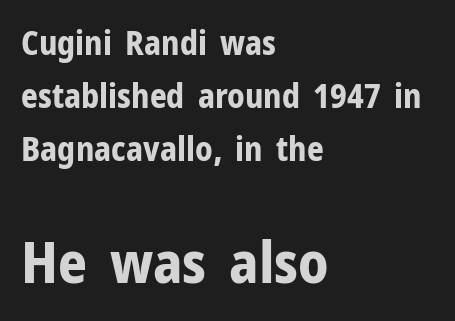
A typesetter would label this face a sans. Proportional: the letters do not fall into vertical columns. The rendering keeps characters at their native spacing. Visually the block forms a straight wall on the left and a jagged coastline on the right. The specimen reads as upright at a glance.
